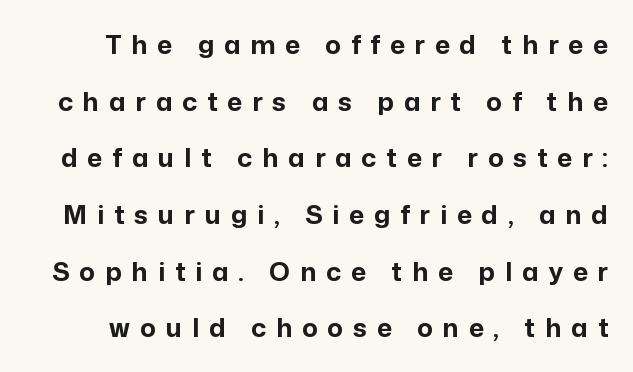
{"italic": "no", "bold": "yes", "underline": "no", "line_spacing": "loose", "line_spacing_ratio": 2.18, "letter_spacing": "wide", "letter_spacing_em": 0.38, "glyph_px": 26}
